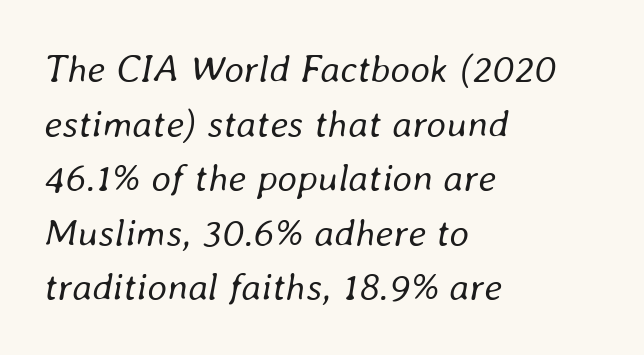
{"italic": "yes", "lean": "right", "slant_degrees": 8, "bold": "no", "weight": "regular", "width": "normal", "stroke_contrast": "low", "x_height": "medium", "monospaced": "no", "underline": "no", "align": "left", "line_spacing": "normal", "line_spacing_ratio": 1.4, "letter_spacing": "normal", "letter_spacing_em": 0.0, "glyph_px": 39}
